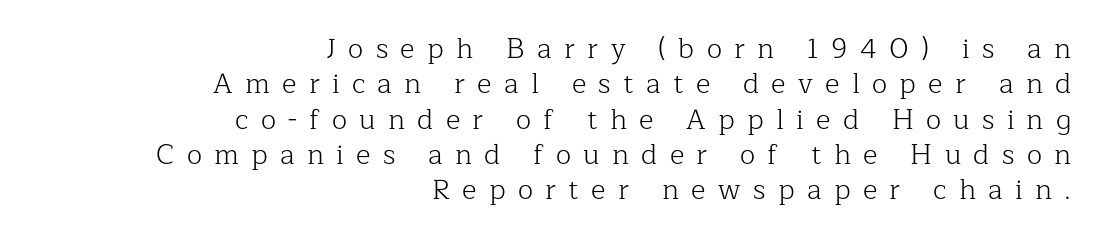
{"serif": "yes", "italic": "no", "bold": "no", "weight": "light", "width": "normal", "stroke_contrast": "low", "x_height": "medium", "monospaced": "no", "underline": "no", "align": "right", "line_spacing": "normal", "line_spacing_ratio": 1.26, "letter_spacing": "wide", "letter_spacing_em": 0.44, "glyph_px": 28}
